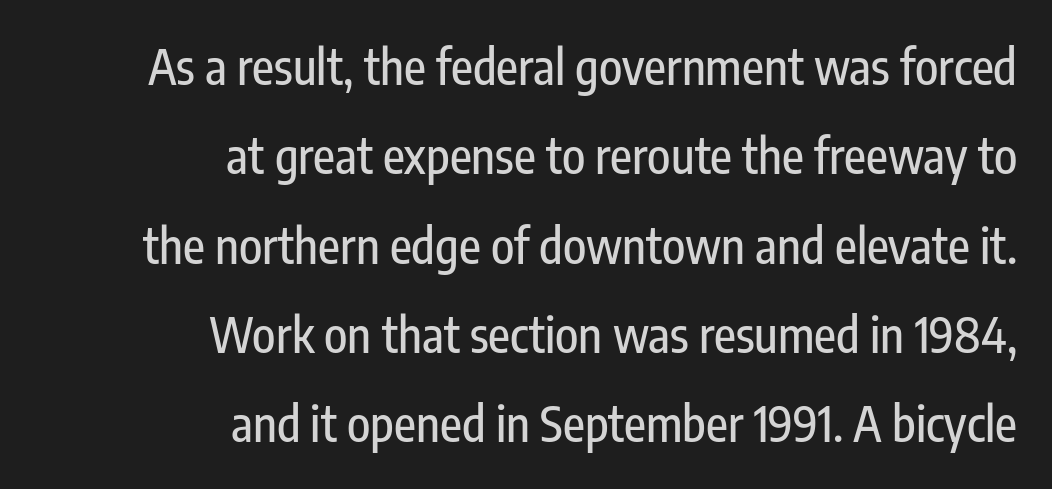
{"serif": "no", "italic": "no", "width": "condensed", "stroke_contrast": "low", "x_height": "medium", "monospaced": "no", "underline": "no", "align": "right", "line_spacing_ratio": 1.86, "letter_spacing": "normal", "letter_spacing_em": 0.0, "glyph_px": 48}
